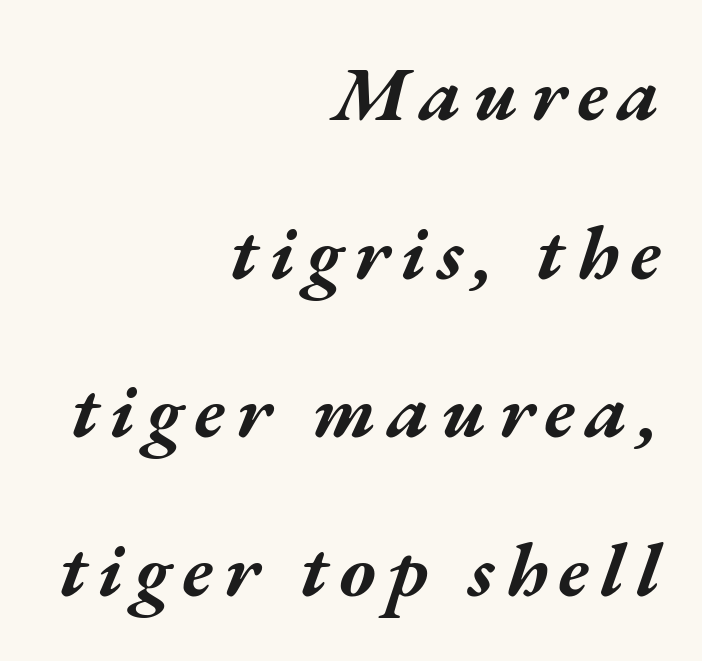
Q: Is the text bold? A: Yes.
Q: Is the text italic (slanted)? A: Yes, it leans right by about 17 degrees.
Q: Is the text underlined? A: No.
Q: How is the paragraph aligned? A: Right-aligned.
Q: Is the spacing between lines tight, normal or loose? A: Loose.
Q: Width (condensed, normal, or wide)? A: Wide.
Q: Stroke contrast? A: Medium.
Q: x-height? A: Medium.
Q: Monospaced? A: No.
